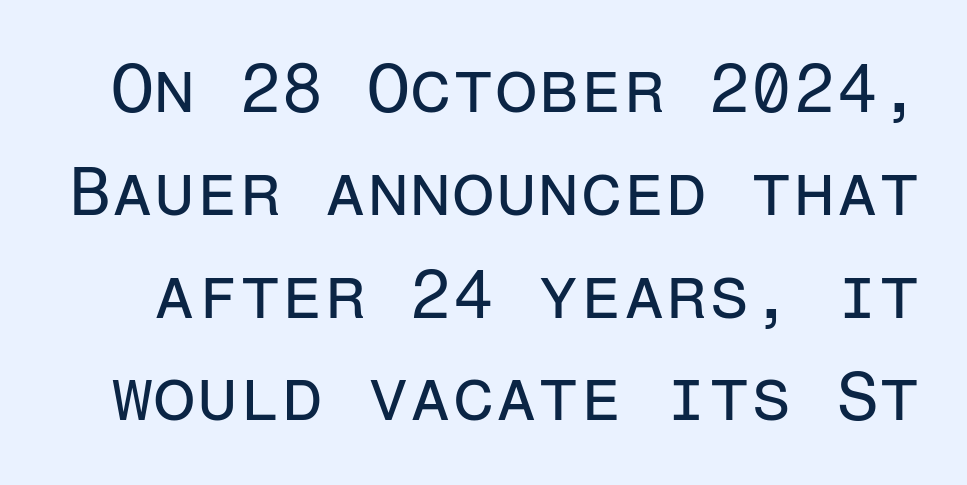
The image shows 69 px regular-weight sans-serif type, upright, monospaced; set normal line spacing (1.49x), normal letter spacing, not underlined; low stroke contrast and a medium x-height.
